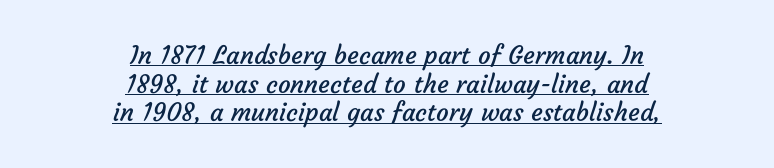
{"bold": "no", "underline": "yes", "align": "center", "line_spacing": "tight", "line_spacing_ratio": 1.15, "letter_spacing": "normal", "letter_spacing_em": 0.0, "glyph_px": 25}
